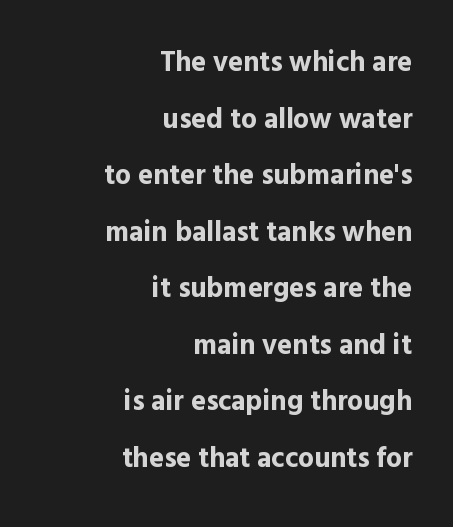
Q: Is the text bold? A: Yes.
Q: Is the text italic (slanted)? A: No, it is upright.
Q: Is the typeface a serif or a sans-serif typeface? A: Sans-serif.
Q: Is the text underlined? A: No.
Q: How is the paragraph aligned? A: Right-aligned.
Q: Is the spacing between letters normal or unusually wide? A: Normal.
Q: Is the spacing between lines tight, normal or loose? A: Loose.
Q: Width (condensed, normal, or wide)? A: Normal.
Q: x-height? A: Medium.
Q: Monospaced? A: No.
